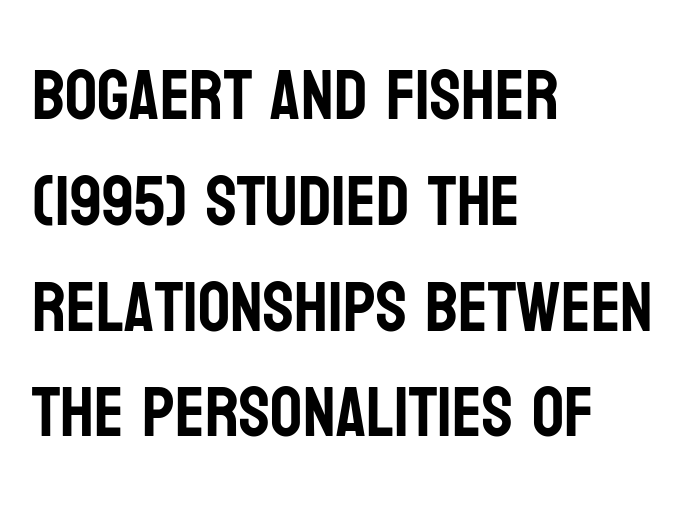
Q: Is the text italic (slanted)? A: No, it is upright.
Q: Is the typeface a serif or a sans-serif typeface? A: Sans-serif.
Q: Is the text underlined? A: No.
Q: How is the paragraph aligned? A: Left-aligned.
Q: Is the spacing between letters normal or unusually wide? A: Normal.
Q: Is the spacing between lines tight, normal or loose? A: Normal.
Q: Width (condensed, normal, or wide)? A: Condensed.
Q: Stroke contrast? A: Low.
Q: x-height? A: Large.
Q: Monospaced? A: No.
